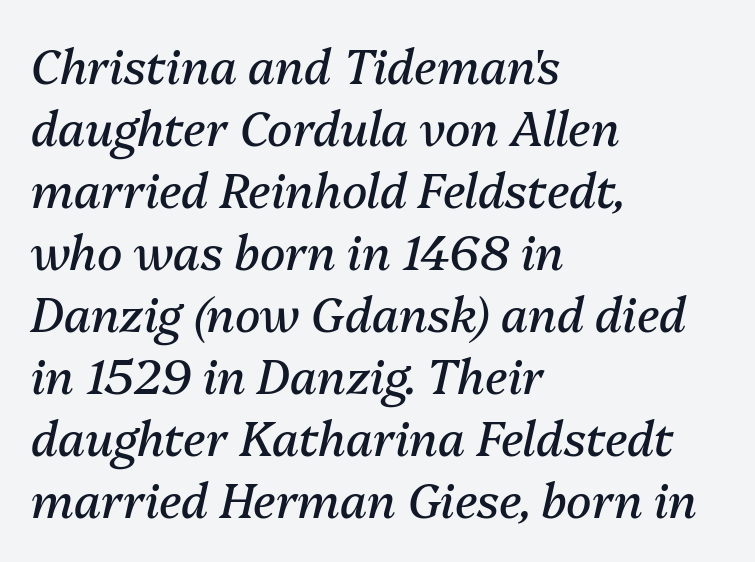
The image shows 47 px regular-weight type, italic (leaning right); set left-aligned, normal line spacing (1.32x), normal letter spacing, not underlined; medium stroke contrast and a medium x-height.
